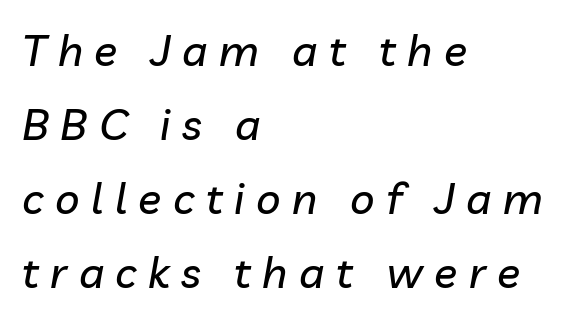
{"italic": "yes", "lean": "right", "slant_degrees": 10, "width": "normal", "stroke_contrast": "low", "x_height": "medium", "monospaced": "no", "underline": "no", "align": "left", "line_spacing_ratio": 1.72, "letter_spacing": "wide", "letter_spacing_em": 0.27, "glyph_px": 43}
